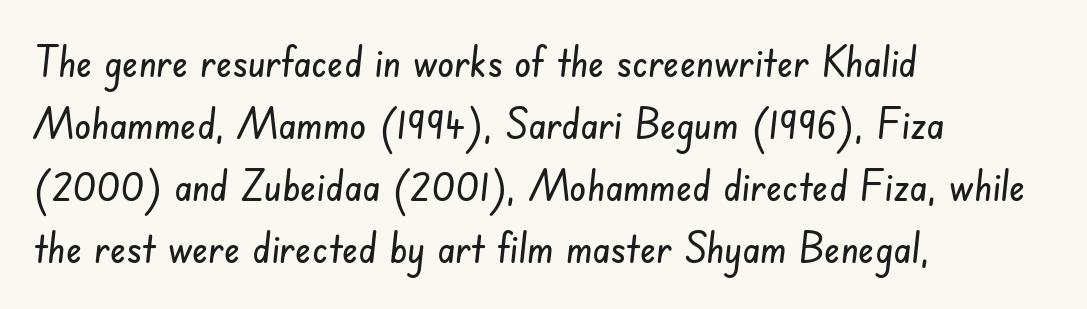
The image shows 42 px condensed sans-serif type; set left-aligned, normal line spacing (1.48x), normal letter spacing, not underlined; low stroke contrast and a small x-height.
